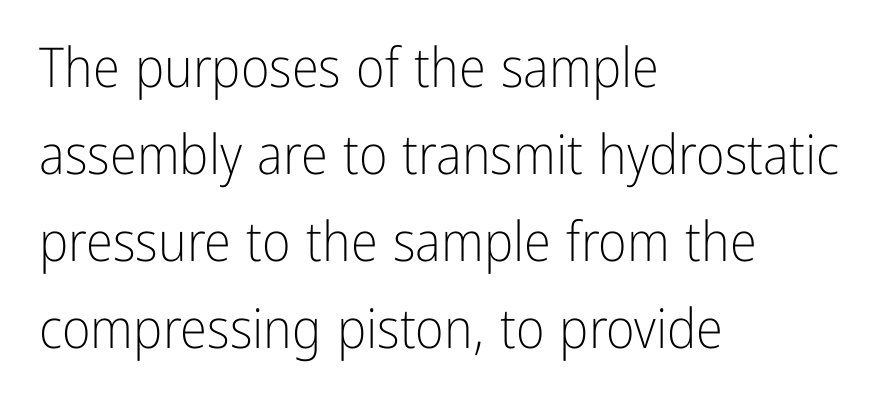
Q: Is the text bold? A: No.
Q: Is the text italic (slanted)? A: No, it is upright.
Q: Is the typeface a serif or a sans-serif typeface? A: Sans-serif.
Q: Is the text underlined? A: No.
Q: How is the paragraph aligned? A: Left-aligned.
Q: Is the spacing between letters normal or unusually wide? A: Normal.
Q: Is the spacing between lines tight, normal or loose? A: Normal.
Q: Width (condensed, normal, or wide)? A: Condensed.
Q: Stroke contrast? A: Low.
Q: x-height? A: Medium.
Q: Monospaced? A: No.
